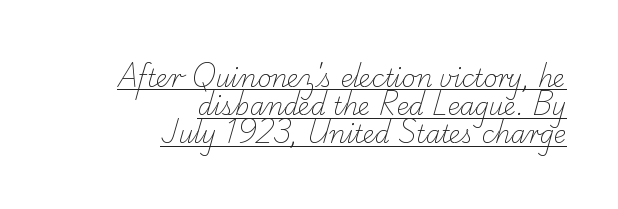
Look at the tracking — it's just the regular setting, nothing added. The paragraph has a hard right edge and a soft left edge. Underlining? Definitely there. Bold? No — there's no thickening of the strokes.
